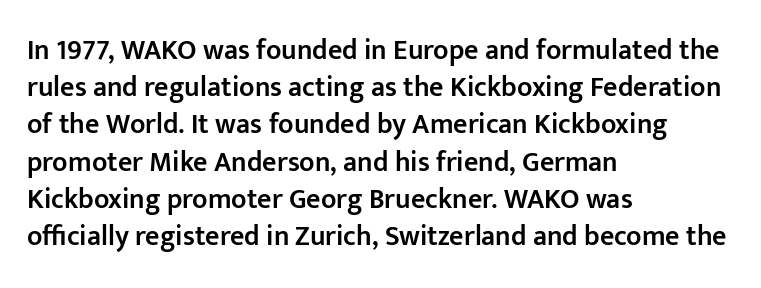
{"serif": "no", "italic": "no", "bold": "semi", "weight": "semibold", "width": "normal", "stroke_contrast": "low", "x_height": "medium", "monospaced": "no", "underline": "no", "align": "left", "line_spacing": "normal", "line_spacing_ratio": 1.33, "letter_spacing": "normal", "letter_spacing_em": 0.0, "glyph_px": 28}
